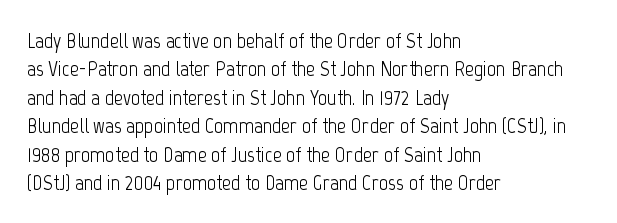
{"italic": "no", "bold": "no", "underline": "no", "align": "left", "line_spacing": "normal", "line_spacing_ratio": 1.29, "letter_spacing": "normal", "letter_spacing_em": 0.0, "glyph_px": 22}
